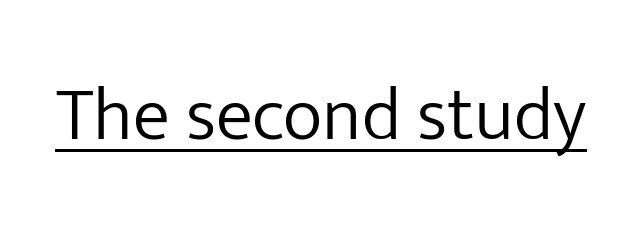
The image shows 75 px light sans-serif type, upright; set normal letter spacing, underlined; low stroke contrast and a medium x-height.
